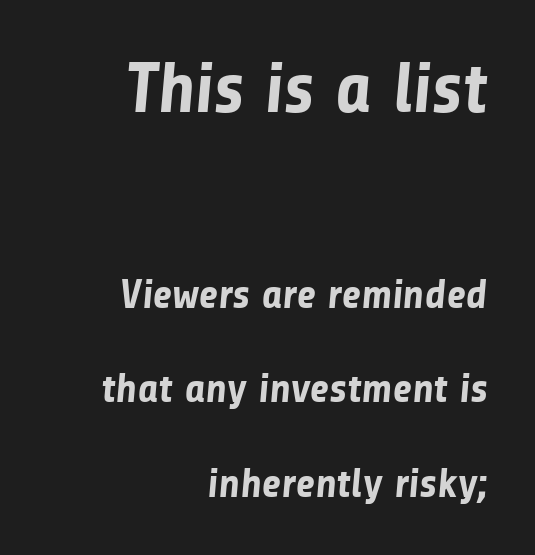
The image shows 72 px bold sans-serif type; set right-aligned, loose line spacing (2.3x), normal letter spacing, not underlined; the first (top) block is 1.76x larger; low stroke contrast and a medium x-height.
